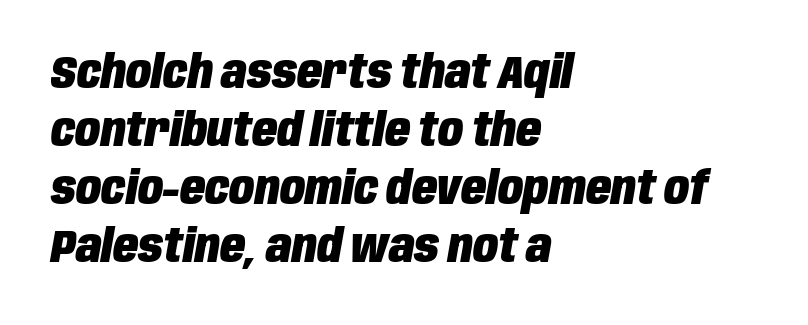
The image shows 46 px heavy, condensed type, italic (leaning right); set left-aligned, normal line spacing (1.26x), normal letter spacing, not underlined; low stroke contrast and a large x-height.
